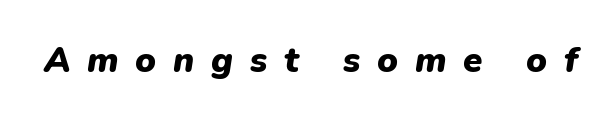
{"italic": "yes", "lean": "right", "slant_degrees": 9, "bold": "yes", "weight": "heavy", "width": "normal", "stroke_contrast": "low", "x_height": "medium", "monospaced": "no", "underline": "no", "letter_spacing": "wide", "letter_spacing_em": 0.48, "glyph_px": 35}
